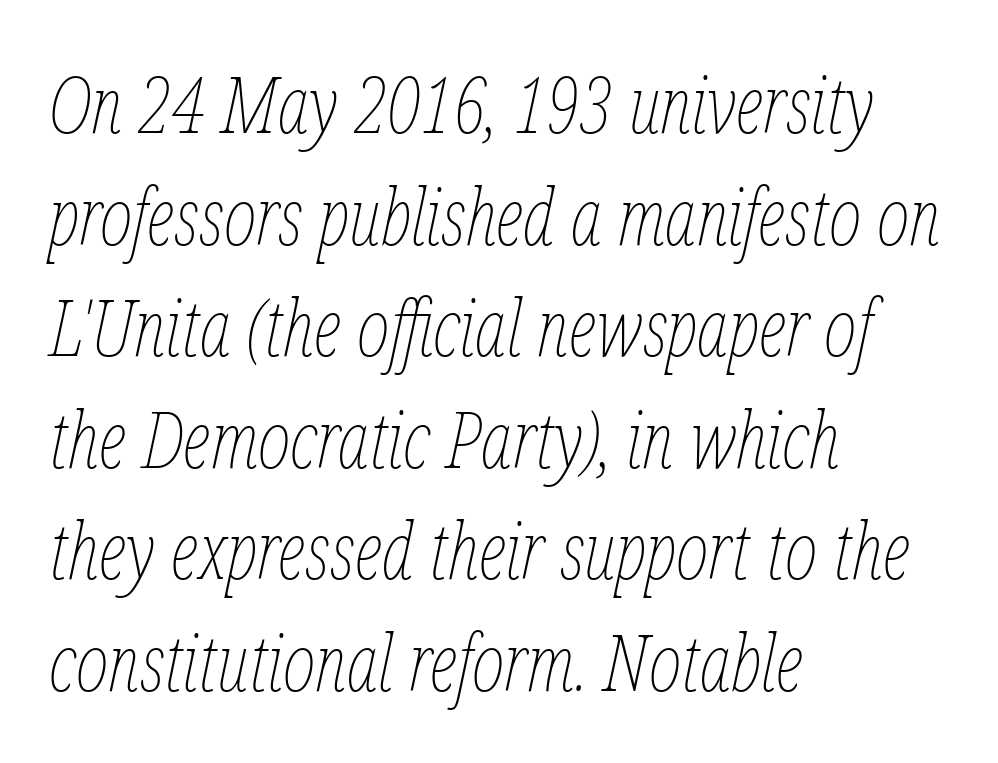
Q: Is the text bold? A: No.
Q: Is the text italic (slanted)? A: Yes, it leans right by about 12 degrees.
Q: Is the text underlined? A: No.
Q: How is the paragraph aligned? A: Left-aligned.
Q: Is the spacing between letters normal or unusually wide? A: Normal.
Q: Is the spacing between lines tight, normal or loose? A: Normal.
Q: Width (condensed, normal, or wide)? A: Condensed.
Q: Stroke contrast? A: Low.
Q: x-height? A: Medium.
Q: Monospaced? A: No.
